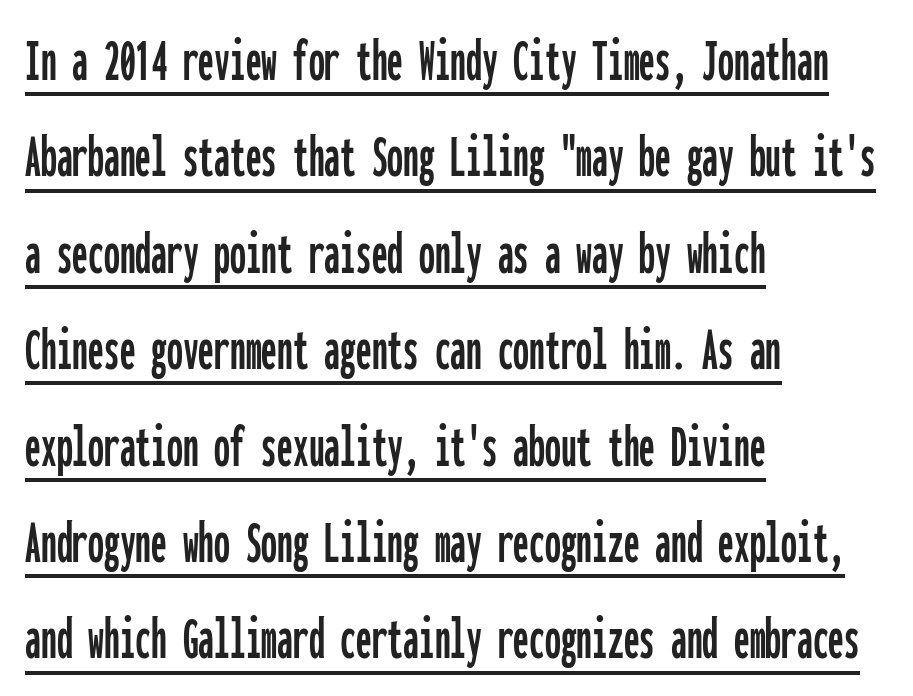
Q: Is the text italic (slanted)? A: No, it is upright.
Q: Is the typeface a serif or a sans-serif typeface? A: Sans-serif.
Q: Is the text underlined? A: Yes.
Q: How is the paragraph aligned? A: Left-aligned.
Q: Is the spacing between letters normal or unusually wide? A: Normal.
Q: Is the spacing between lines tight, normal or loose? A: Normal.
Q: Width (condensed, normal, or wide)? A: Condensed.
Q: Stroke contrast? A: Low.
Q: x-height? A: Medium.
Q: Monospaced? A: Yes.
